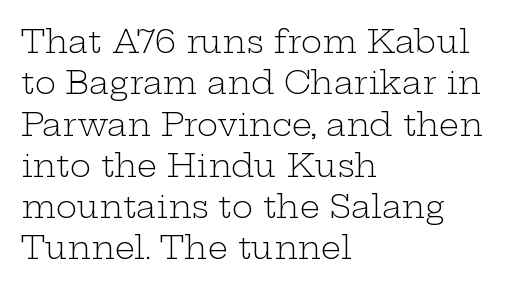
The image shows 32 px light, wide serif type, upright; set left-aligned, normal line spacing (1.29x), normal letter spacing, not underlined; low stroke contrast and a medium x-height.
